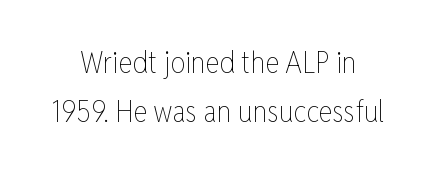
Q: Is the text bold? A: No.
Q: Is the text italic (slanted)? A: No, it is upright.
Q: Is the text underlined? A: No.
Q: How is the paragraph aligned? A: Centered.
Q: Is the spacing between letters normal or unusually wide? A: Normal.
Q: Is the spacing between lines tight, normal or loose? A: Normal.
Q: Width (condensed, normal, or wide)? A: Condensed.
Q: Stroke contrast? A: Low.
Q: x-height? A: Medium.
Q: Monospaced? A: No.
